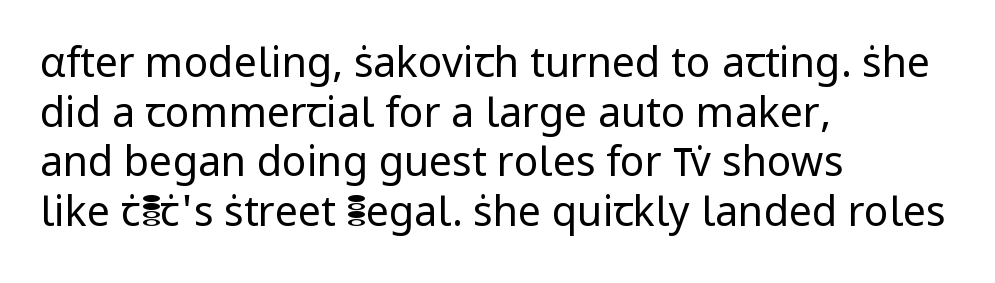
Q: Is the text bold? A: No.
Q: Is the text italic (slanted)? A: No, it is upright.
Q: Is the typeface a serif or a sans-serif typeface? A: Sans-serif.
Q: Is the text underlined? A: No.
Q: How is the paragraph aligned? A: Left-aligned.
Q: Is the spacing between letters normal or unusually wide? A: Normal.
Q: Width (condensed, normal, or wide)? A: Normal.
Q: Stroke contrast? A: Low.
Q: x-height? A: Medium.
Q: Monospaced? A: No.
